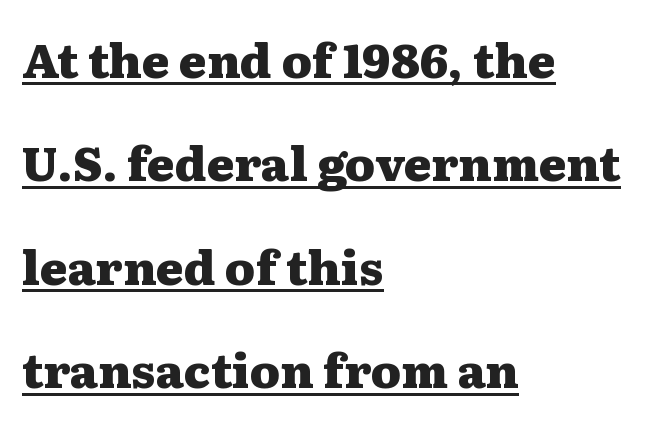
The image shows 47 px heavy, wide serif type, upright; set left-aligned, loose line spacing (2.2x), normal letter spacing, underlined; medium stroke contrast and a medium x-height.
